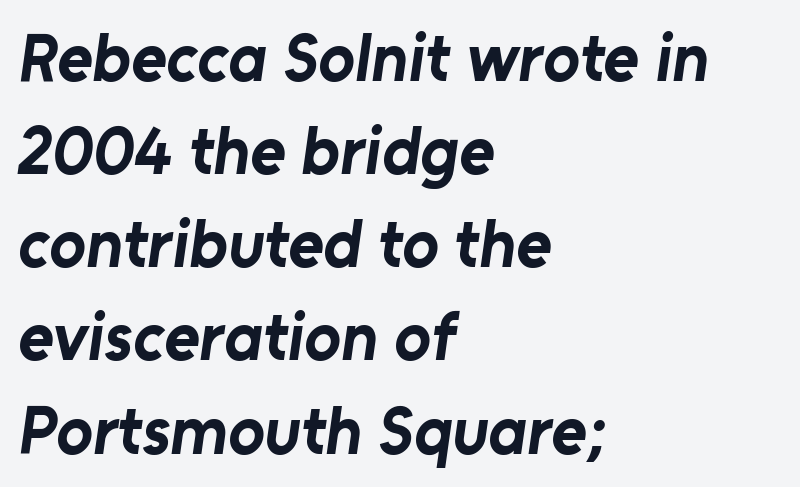
If you drew a ruler down the left edge, every line would touch it. The sample has been set heavy, in full bold. Note the varied advance widths — an 'i' is clearly narrower than an 'm'. Is the letter spacing exaggerated? No — it looks like the ordinary default. This rendering features lettering with no underline.
